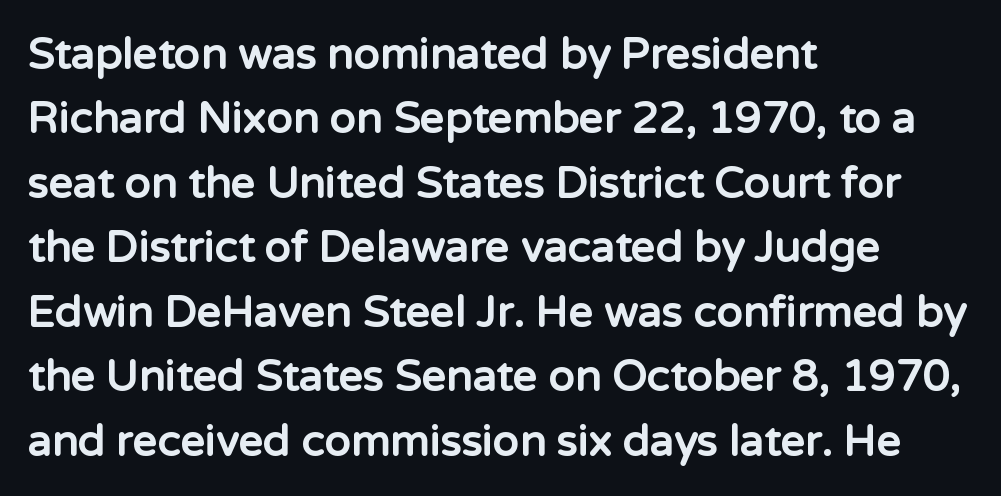
Q: Is the text bold? A: Yes.
Q: Is the text italic (slanted)? A: No, it is upright.
Q: Is the typeface a serif or a sans-serif typeface? A: Sans-serif.
Q: Is the text underlined? A: No.
Q: How is the paragraph aligned? A: Left-aligned.
Q: Is the spacing between letters normal or unusually wide? A: Normal.
Q: Is the spacing between lines tight, normal or loose? A: Normal.
Q: Width (condensed, normal, or wide)? A: Normal.
Q: Stroke contrast? A: Low.
Q: x-height? A: Medium.
Q: Monospaced? A: No.
